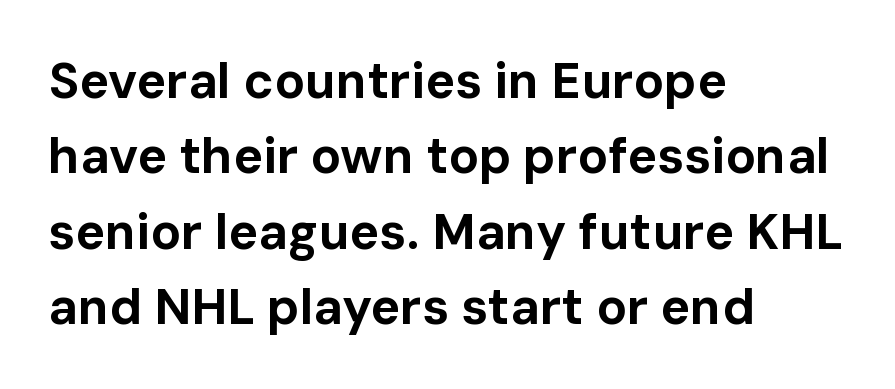
The image shows 50 px bold sans-serif type, upright; set left-aligned, normal line spacing (1.51x), normal letter spacing, not underlined; low stroke contrast and a medium x-height.
